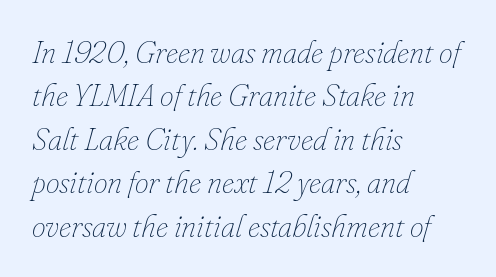
The image shows 31 px thin type, italic (leaning right); set left-aligned, normal line spacing (1.4x), normal letter spacing, not underlined; low stroke contrast and a small x-height.
